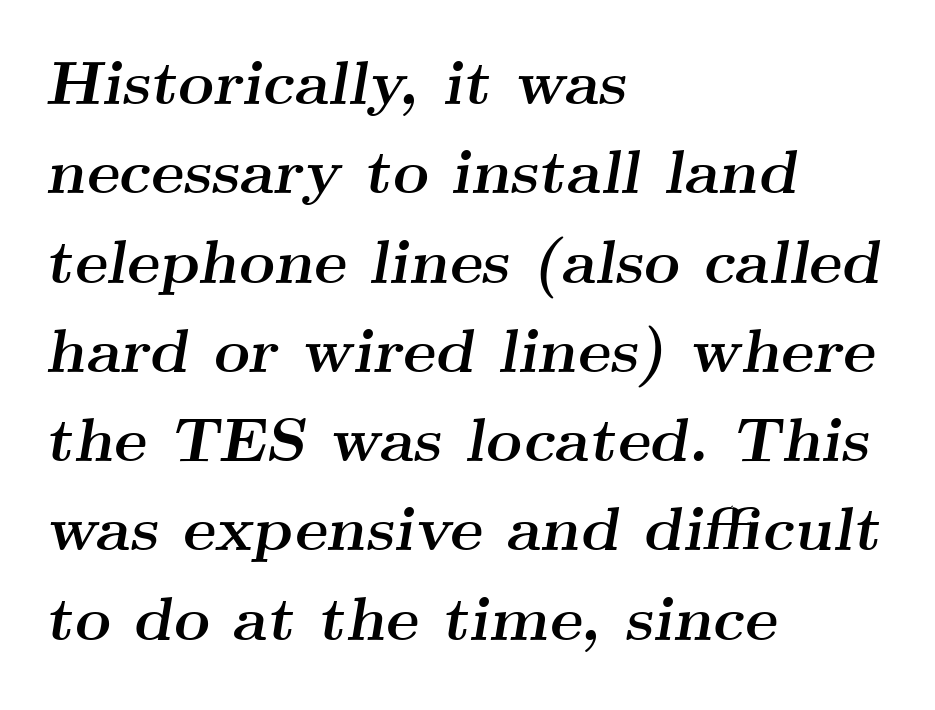
Q: Is the text bold? A: Yes.
Q: Is the text italic (slanted)? A: Yes, it leans right by about 9 degrees.
Q: Is the typeface a serif or a sans-serif typeface? A: Serif.
Q: Is the text underlined? A: No.
Q: How is the paragraph aligned? A: Left-aligned.
Q: Is the spacing between letters normal or unusually wide? A: Normal.
Q: Is the spacing between lines tight, normal or loose? A: Normal.
Q: Width (condensed, normal, or wide)? A: Wide.
Q: Stroke contrast? A: Medium.
Q: x-height? A: Small.
Q: Monospaced? A: No.
